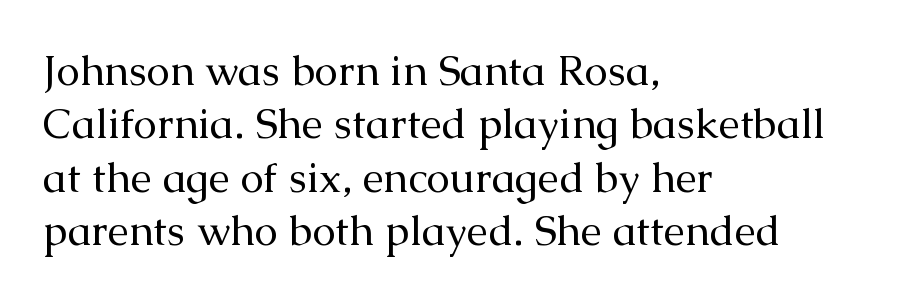
The image shows 42 px regular-weight serif type, upright; set left-aligned, normal line spacing (1.27x), normal letter spacing, not underlined; medium stroke contrast and a medium x-height.
